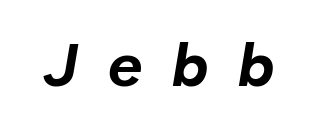
These lines are rendered in a variable-pitch font. In terms of weight, the rendering is a true, heavy bold. A clean baseline with only descenders dipping below it. What stands out about the letter spacing? Its width — letters are far apart. Observe the lean: these are italic letterforms.
